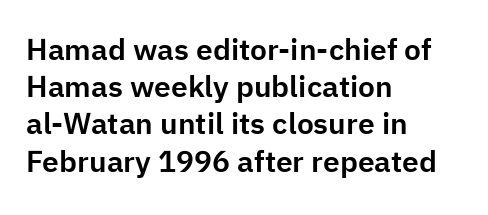
{"serif": "no", "italic": "no", "width": "normal", "stroke_contrast": "low", "x_height": "medium", "monospaced": "no", "underline": "no", "align": "left", "line_spacing_ratio": 1.24, "letter_spacing": "normal", "letter_spacing_em": 0.0, "glyph_px": 30}
